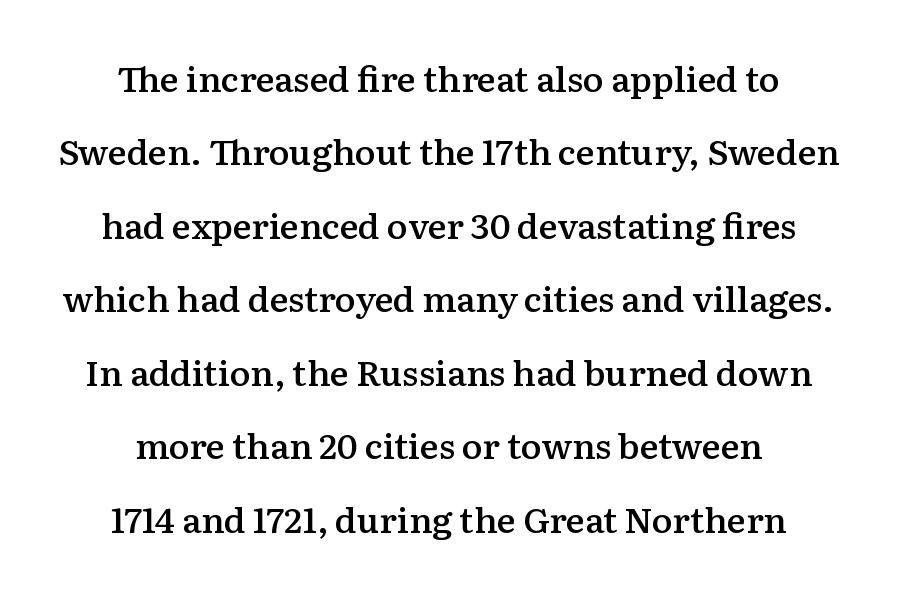
The image shows 35 px semibold serif type, upright; set centered, loose line spacing (2.1x), normal letter spacing, not underlined; medium stroke contrast and a medium x-height.
